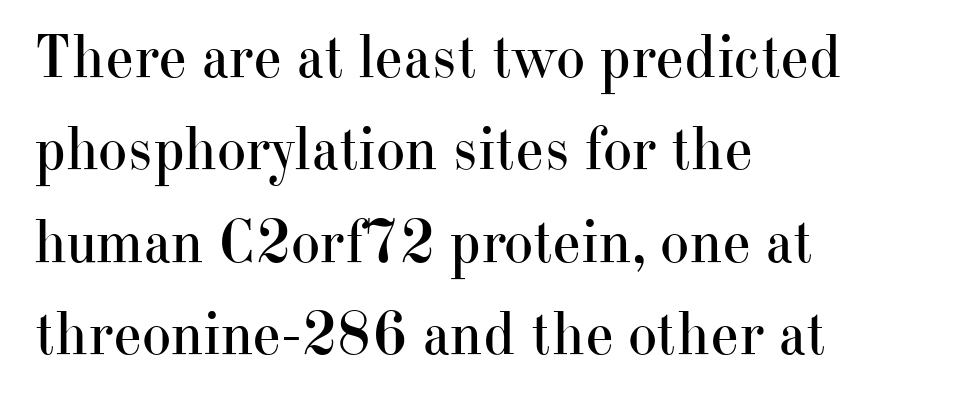
The image shows 62 px regular-weight serif type, upright; set left-aligned, normal line spacing (1.49x), normal letter spacing, not underlined; high stroke contrast and a small x-height.
